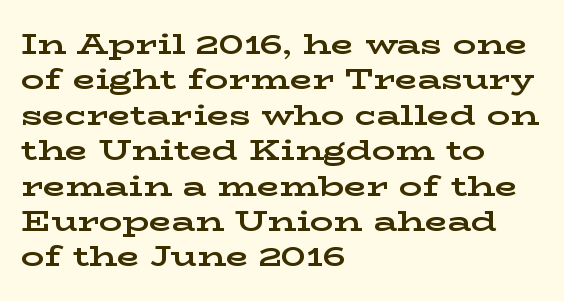
{"serif": "yes", "italic": "no", "bold": "yes", "weight": "bold", "width": "wide", "stroke_contrast": "low", "x_height": "medium", "monospaced": "no", "underline": "no", "align": "left", "line_spacing_ratio": 1.22, "letter_spacing": "normal", "letter_spacing_em": 0.0, "glyph_px": 29}
